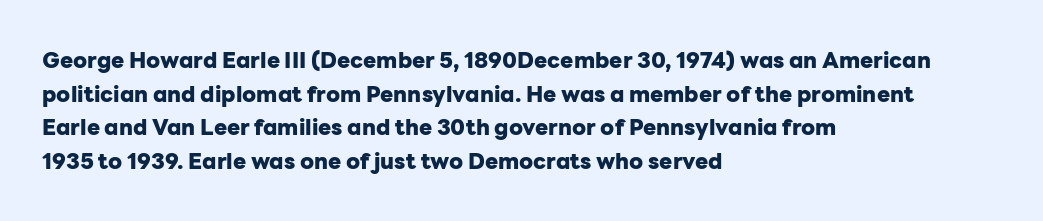
Q: Is the text bold? A: Yes.
Q: Is the text italic (slanted)? A: No, it is upright.
Q: Is the text underlined? A: No.
Q: How is the paragraph aligned? A: Left-aligned.
Q: Is the spacing between letters normal or unusually wide? A: Normal.
Q: Is the spacing between lines tight, normal or loose? A: Normal.
